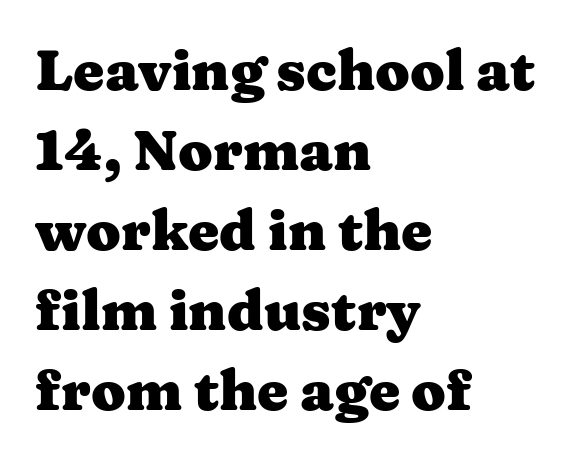
{"serif": "yes", "italic": "no", "bold": "yes", "weight": "heavy", "width": "wide", "stroke_contrast": "medium", "x_height": "medium", "monospaced": "no", "underline": "no", "align": "left", "line_spacing": "normal", "line_spacing_ratio": 1.43, "letter_spacing": "normal", "letter_spacing_em": 0.0, "glyph_px": 56}
